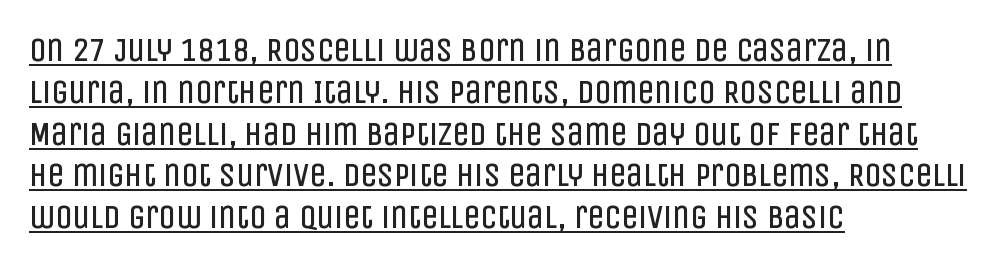
The image shows 34 px regular-weight, condensed sans-serif type, upright; set left-aligned, line spacing 1.23x, normal letter spacing, underlined; low stroke contrast and a large x-height.
